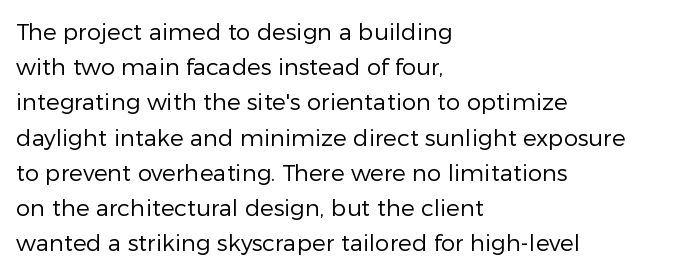
A typesetter would call this leading conventional body-copy spacing. Casual observation: everything's shoved over to the left. Counters stay open thanks to moderate or lighter strokes. The lettering stays uniformly vertical, giving the passage a roman look. No extra tracking has been applied to these lines. The gap between lines stays unmarked.
